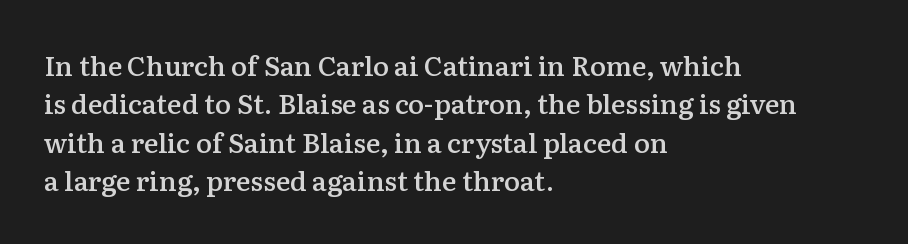
{"italic": "no", "bold": "semi", "underline": "no", "align": "left", "line_spacing": "normal", "line_spacing_ratio": 1.42, "letter_spacing": "normal", "letter_spacing_em": 0.0, "glyph_px": 27}
